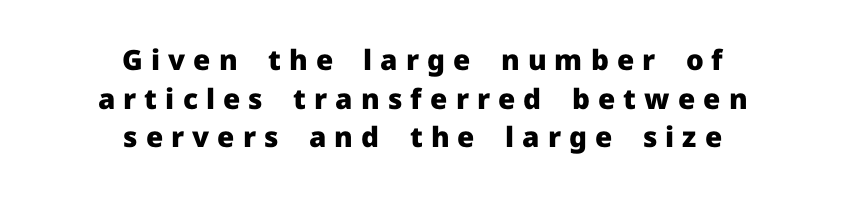
Q: Is the text bold? A: Yes.
Q: Is the text italic (slanted)? A: No, it is upright.
Q: Is the typeface a serif or a sans-serif typeface? A: Sans-serif.
Q: Is the text underlined? A: No.
Q: How is the paragraph aligned? A: Centered.
Q: Is the spacing between letters normal or unusually wide? A: Unusually wide.
Q: Is the spacing between lines tight, normal or loose? A: Normal.
Q: Width (condensed, normal, or wide)? A: Normal.
Q: Stroke contrast? A: Low.
Q: x-height? A: Medium.
Q: Monospaced? A: No.
